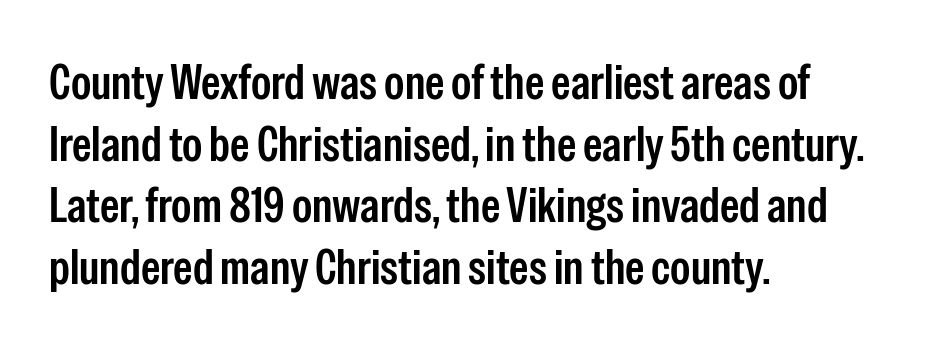
{"serif": "no", "italic": "no", "width": "condensed", "stroke_contrast": "low", "x_height": "medium", "monospaced": "no", "underline": "no", "align": "left", "line_spacing": "normal", "line_spacing_ratio": 1.26, "letter_spacing": "normal", "letter_spacing_em": 0.0, "glyph_px": 49}
